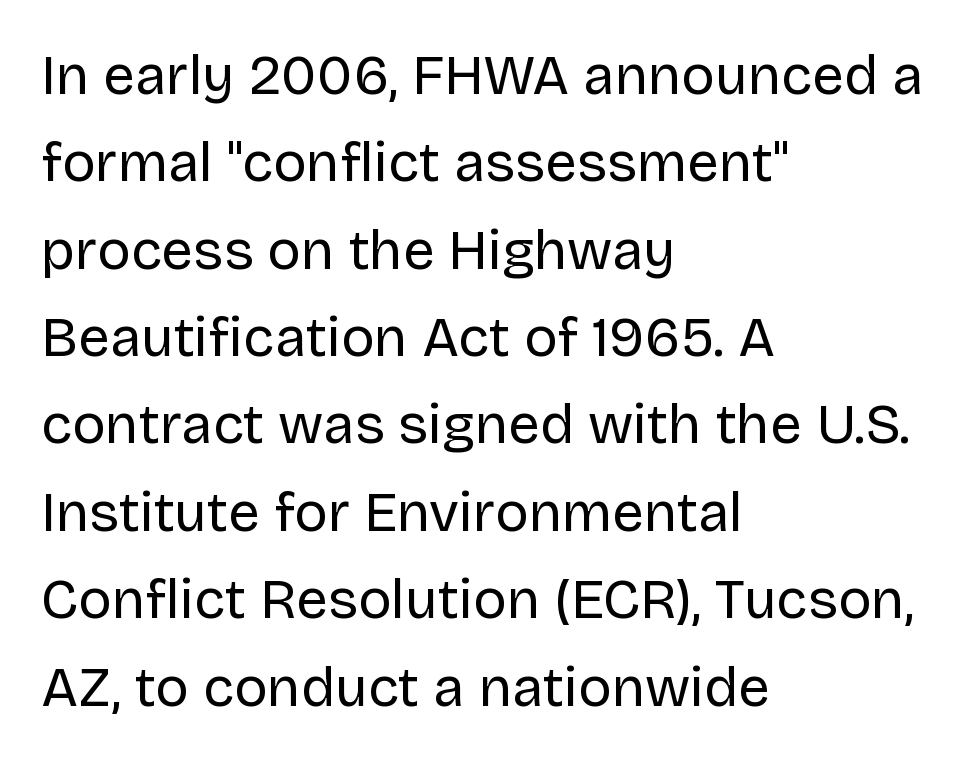
This sample uses a sans-serif face. The face used here is proportionally spaced, like ordinary book or web type. Quick note: not italic, upright. Compared with typical body copy, the letter spacing here is the same. The glyphs are unaccompanied by any horizontal stroke below them.
